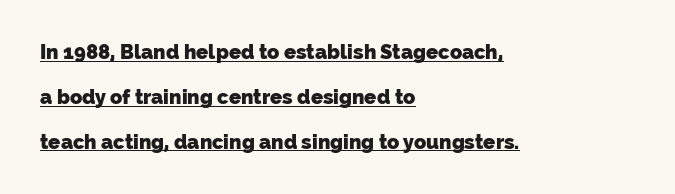
Q: Is the text bold? A: Yes.
Q: Is the text underlined? A: Yes.
Q: How is the paragraph aligned? A: Left-aligned.
Q: Is the spacing between letters normal or unusually wide? A: Normal.
Q: Is the spacing between lines tight, normal or loose? A: Loose.
